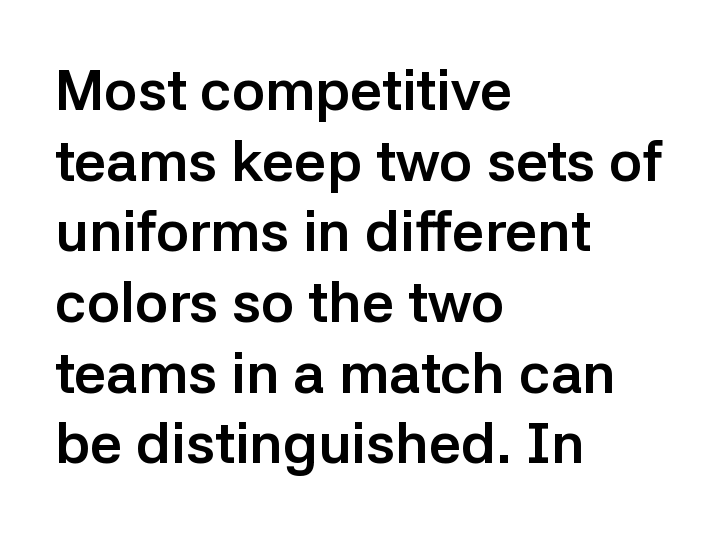
Q: Is the text bold? A: Yes.
Q: Is the text italic (slanted)? A: No, it is upright.
Q: Is the typeface a serif or a sans-serif typeface? A: Sans-serif.
Q: Is the text underlined? A: No.
Q: How is the paragraph aligned? A: Left-aligned.
Q: Is the spacing between letters normal or unusually wide? A: Normal.
Q: Width (condensed, normal, or wide)? A: Normal.
Q: Stroke contrast? A: Low.
Q: x-height? A: Medium.
Q: Monospaced? A: No.
